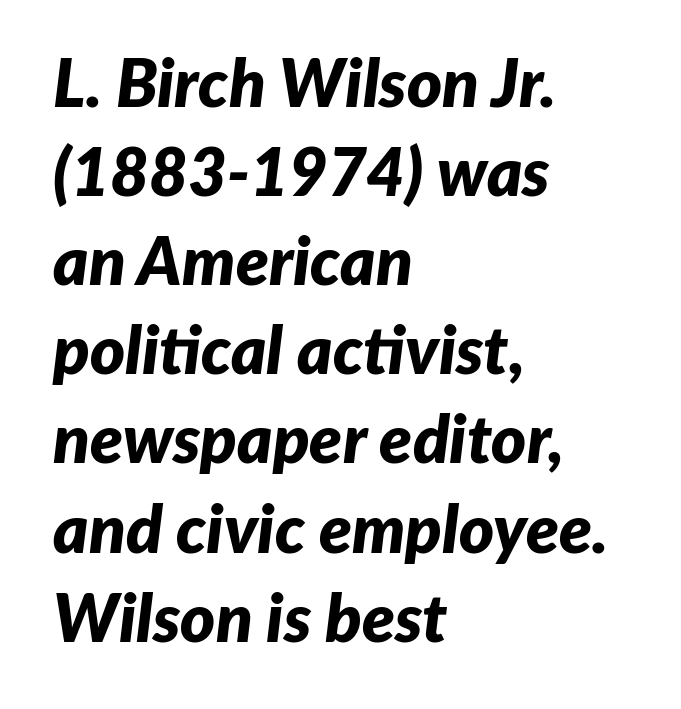
Q: Is the text bold? A: Yes.
Q: Is the text italic (slanted)? A: Yes, it leans right by about 7 degrees.
Q: Is the text underlined? A: No.
Q: How is the paragraph aligned? A: Left-aligned.
Q: Is the spacing between letters normal or unusually wide? A: Normal.
Q: Is the spacing between lines tight, normal or loose? A: Normal.
Q: Width (condensed, normal, or wide)? A: Normal.
Q: Stroke contrast? A: Low.
Q: x-height? A: Medium.
Q: Monospaced? A: No.
